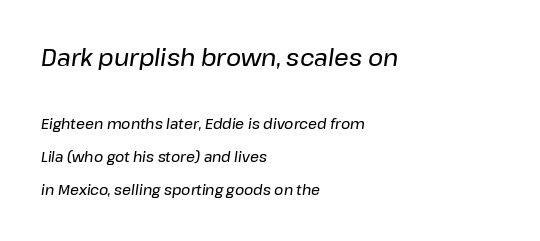
Q: Is the text italic (slanted)? A: Yes, it leans right by about 8 degrees.
Q: Is the text underlined? A: No.
Q: How is the paragraph aligned? A: Left-aligned.
Q: Is the spacing between letters normal or unusually wide? A: Normal.
Q: Is the spacing between lines tight, normal or loose? A: Loose.
Q: Which block of text is set in a larger size, the first (top) or the second (bottom)? A: The first (top) one.
